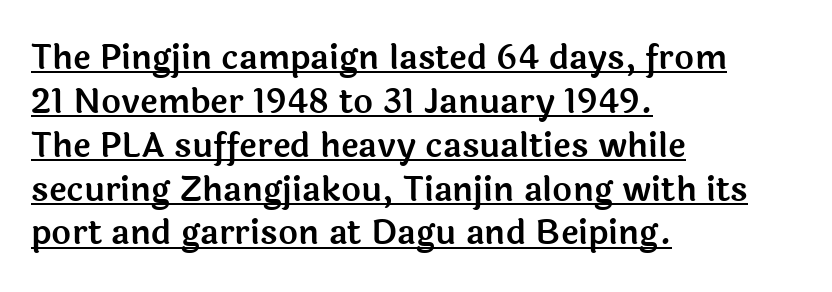
Posture: vertical. Think of a printed novel: that variable character pitch is what you see here. There is no visible air inserted between adjacent glyphs. No feet cap the strokes, marking this as sans-serif type. Typeset ragged right — the left edge is the straight one. The lines sit at an ordinary, default distance from one another.
